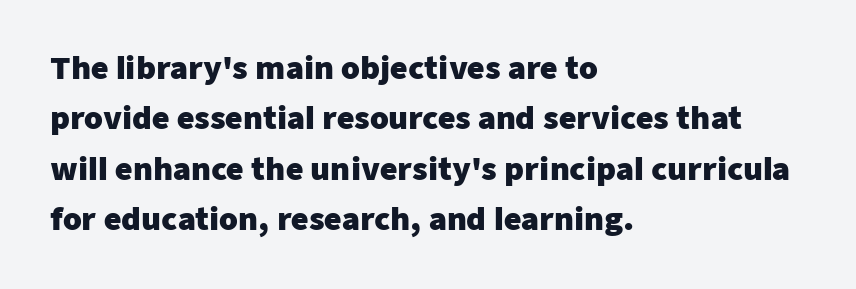
{"serif": "no", "italic": "no", "bold": "yes", "weight": "heavy", "width": "normal", "stroke_contrast": "low", "x_height": "medium", "monospaced": "no", "underline": "no", "align": "left", "line_spacing": "normal", "line_spacing_ratio": 1.68, "letter_spacing": "normal", "letter_spacing_em": 0.0, "glyph_px": 30}
